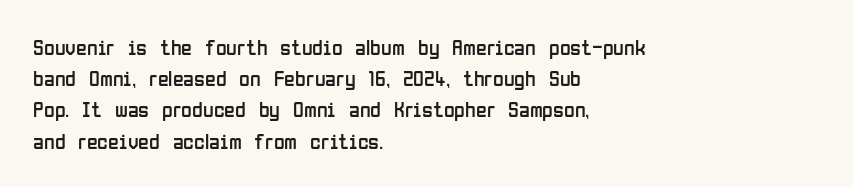
Q: Is the text bold? A: No.
Q: Is the text italic (slanted)? A: No, it is upright.
Q: Is the text underlined? A: No.
Q: How is the paragraph aligned? A: Left-aligned.
Q: Is the spacing between letters normal or unusually wide? A: Normal.
Q: Is the spacing between lines tight, normal or loose? A: Normal.
